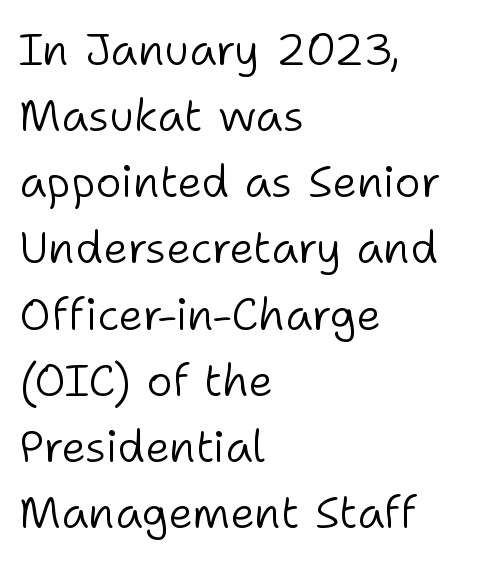
{"serif": "no", "italic": "no", "bold": "no", "weight": "light", "width": "normal", "stroke_contrast": "low", "x_height": "medium", "monospaced": "no", "underline": "no", "align": "left", "line_spacing": "normal", "line_spacing_ratio": 1.47, "letter_spacing": "normal", "letter_spacing_em": 0.0, "glyph_px": 45}
